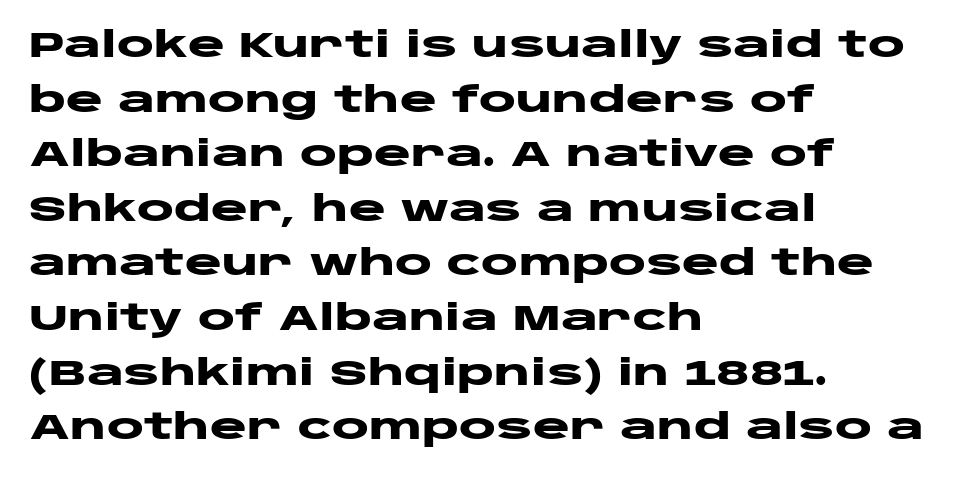
Nothing sits at the stroke ends, so this counts as sans-serif. In terms of leading, this rendering sits right in the middle. These lines are rendered in a variable-pitch font. Underline: absent. Reading down the block, your eye returns to a fixed left position each line. Unlike italic type, these characters show no tilt at all.
